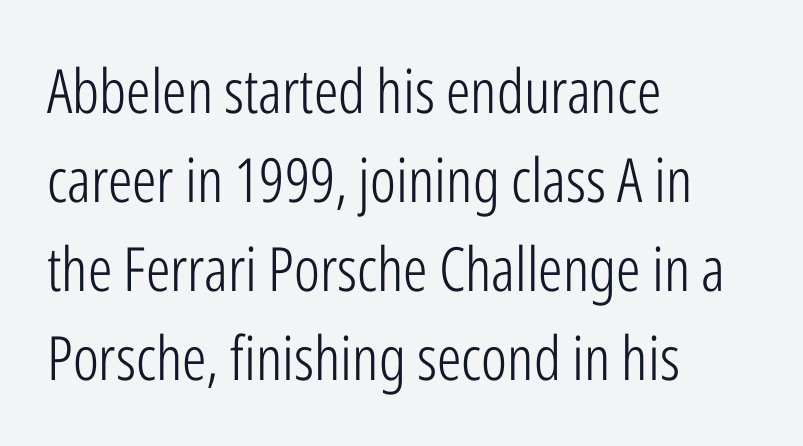
The image shows 61 px light, condensed sans-serif type, upright; set left-aligned, normal line spacing (1.46x), normal letter spacing, not underlined; low stroke contrast and a medium x-height.
